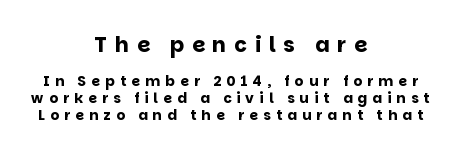
Q: Is the text bold? A: Yes.
Q: Is the text italic (slanted)? A: No, it is upright.
Q: Is the text underlined? A: No.
Q: How is the paragraph aligned? A: Centered.
Q: Is the spacing between letters normal or unusually wide? A: Unusually wide.
Q: Which block of text is set in a larger size, the first (top) or the second (bottom)? A: The first (top) one.
